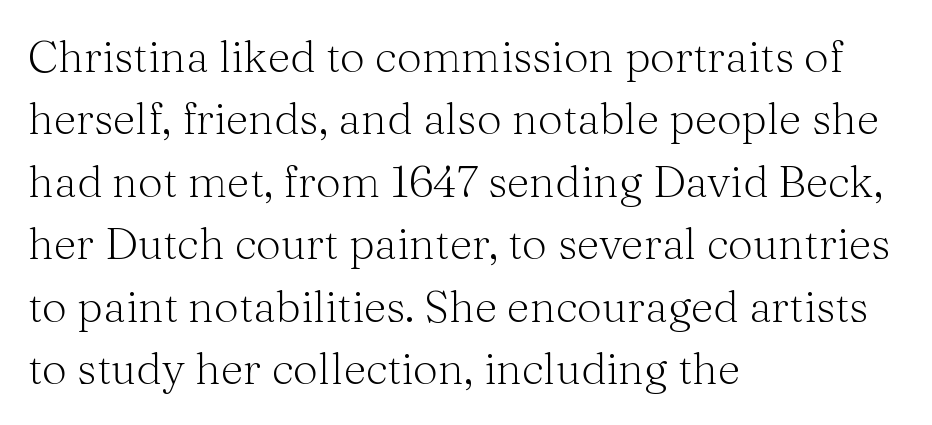
The typeface chosen for these lines features serifs. Evenly set lines give the paragraph a standard silhouette. These lines are set flush left with a ragged right edge. Standard letterfit; no display-style spreading of the glyphs. Character widths vary here, with narrow letters taking less room than wide ones. Any mark beneath the type? The region is blank.
